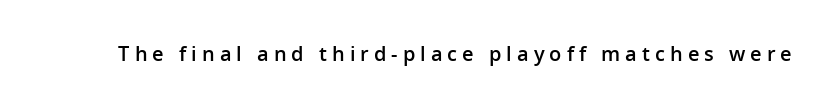
The image shows 20 px text type, upright; set unusually wide letter spacing (+0.25 em), not underlined.
